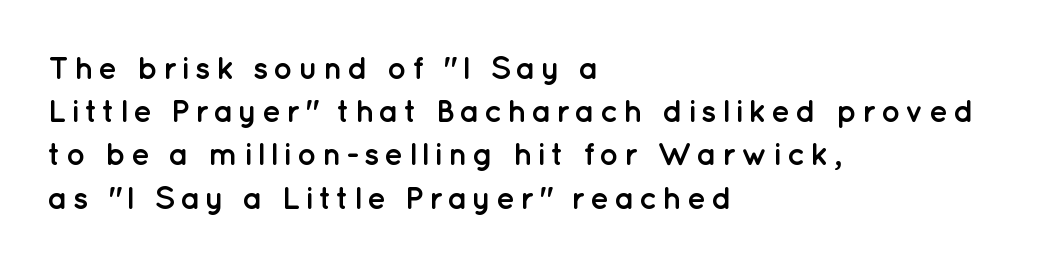
The type family on display is of the sans-serif kind. One glance says typical: line gaps are just what's usual. Rendered with straight, roman letterforms. Every row of glyphs begins at an identical x-position on the left.
